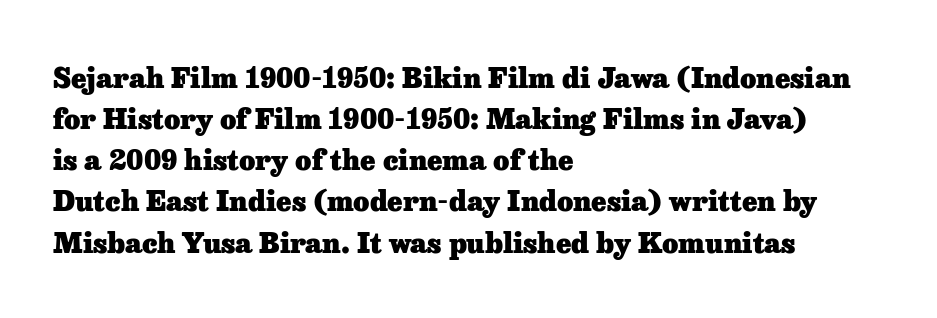
The image shows 28 px heavy serif type, upright; set left-aligned, normal line spacing (1.47x), normal letter spacing, not underlined; low stroke contrast and a medium x-height.
